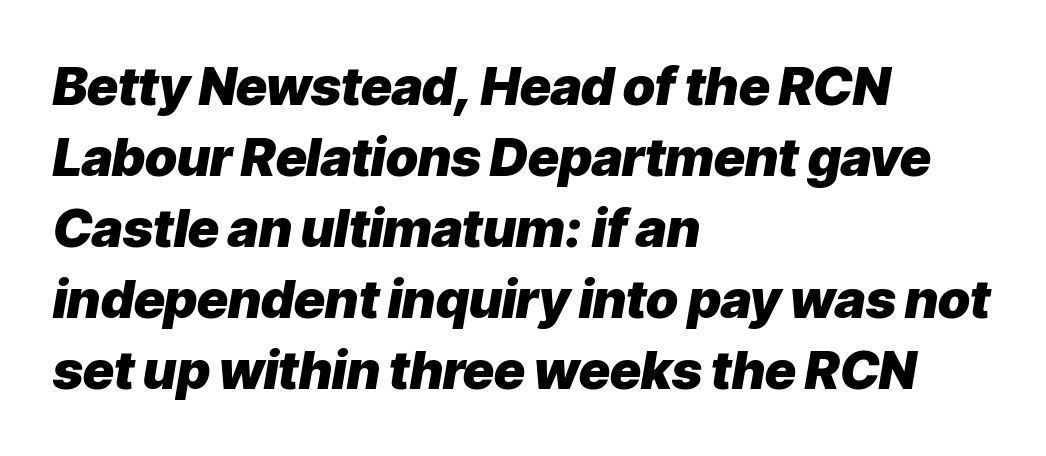
Q: Is the text bold? A: Yes.
Q: Is the text italic (slanted)? A: Yes, it leans right by about 9 degrees.
Q: Is the text underlined? A: No.
Q: How is the paragraph aligned? A: Left-aligned.
Q: Is the spacing between letters normal or unusually wide? A: Normal.
Q: Is the spacing between lines tight, normal or loose? A: Normal.
Q: Width (condensed, normal, or wide)? A: Normal.
Q: Stroke contrast? A: Low.
Q: x-height? A: Medium.
Q: Monospaced? A: No.
